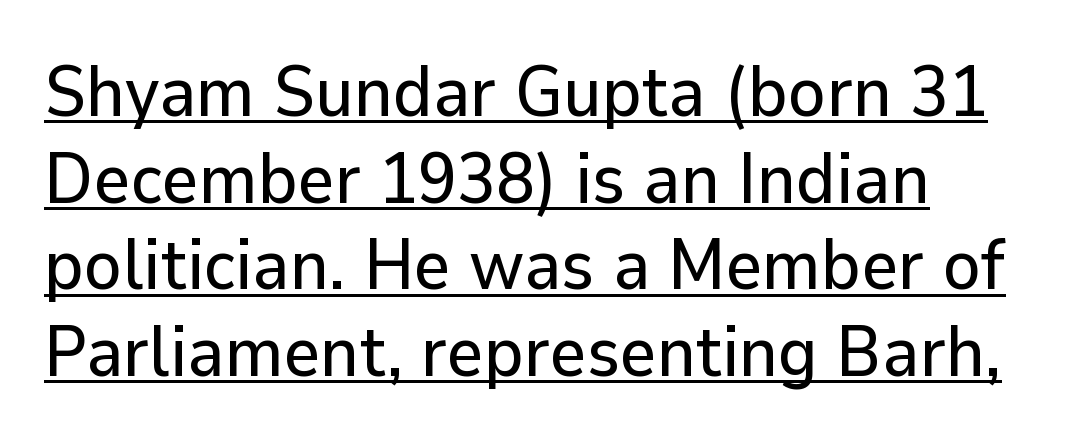
{"serif": "no", "italic": "no", "width": "normal", "stroke_contrast": "low", "x_height": "medium", "monospaced": "no", "underline": "yes", "line_spacing_ratio": 1.22, "letter_spacing": "normal", "letter_spacing_em": 0.0, "glyph_px": 71}
